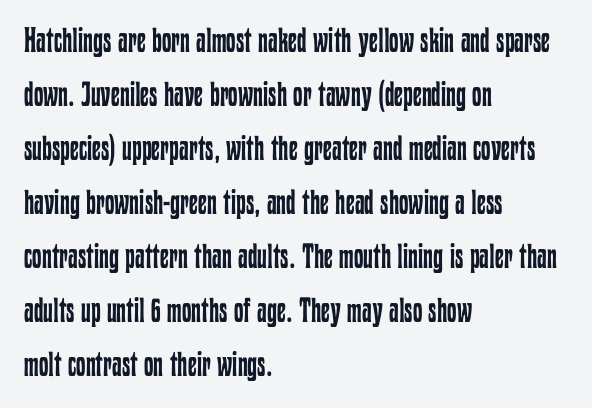
The image shows 34 px regular-weight, condensed type, upright; set left-aligned, normal line spacing (1.59x), normal letter spacing, not underlined; low stroke contrast and a medium x-height.
